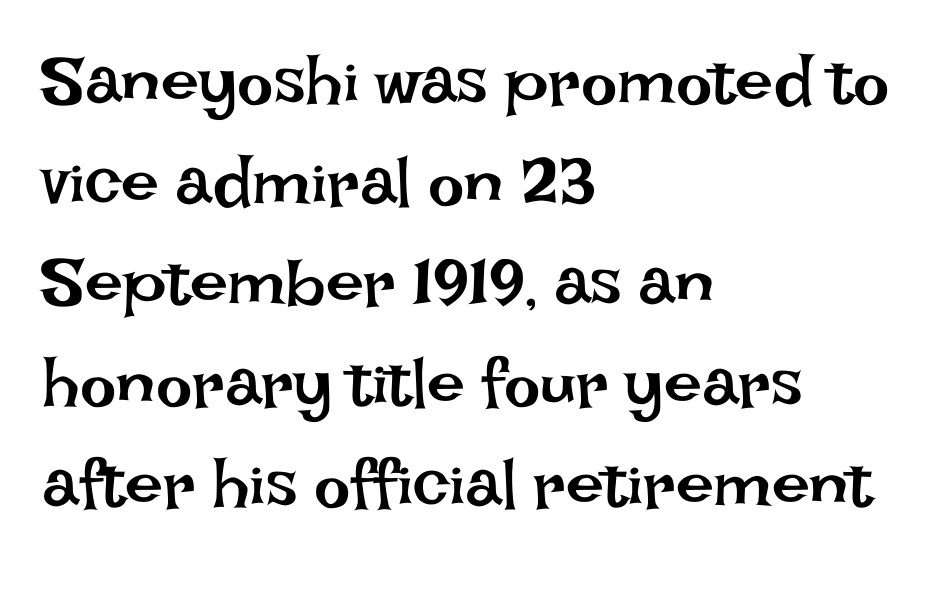
{"italic": "no", "bold": "no", "weight": "regular", "width": "normal", "stroke_contrast": "low", "x_height": "large", "monospaced": "no", "underline": "no", "align": "left", "line_spacing": "normal", "line_spacing_ratio": 1.48, "letter_spacing": "normal", "letter_spacing_em": 0.0, "glyph_px": 68}
